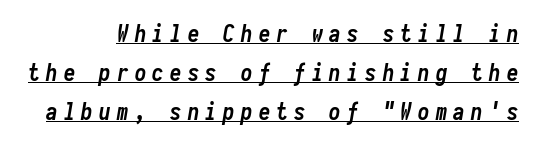
The image shows 23 px bold type, italic (leaning right); set normal line spacing (1.69x), unusually wide letter spacing (+0.27 em), underlined.
